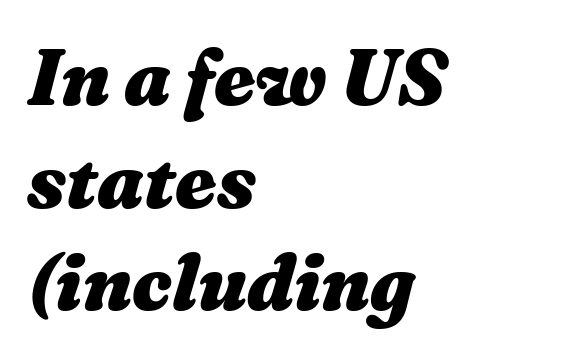
The image shows 79 px heavy type, italic (leaning right); set left-aligned, normal line spacing (1.3x), normal letter spacing, not underlined; medium stroke contrast and a medium x-height.
